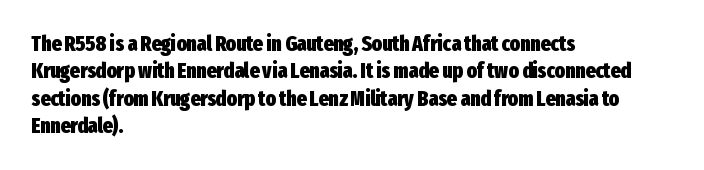
{"italic": "no", "bold": "yes", "underline": "no", "align": "left", "line_spacing": "normal", "line_spacing_ratio": 1.3, "letter_spacing": "normal", "letter_spacing_em": 0.0, "glyph_px": 21}
